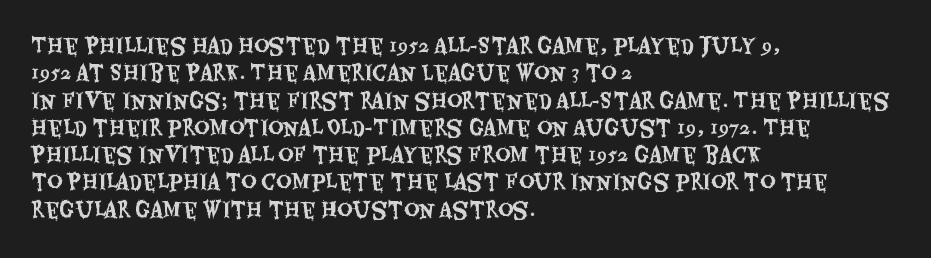
Q: Is the text italic (slanted)? A: No, it is upright.
Q: Is the text underlined? A: No.
Q: How is the paragraph aligned? A: Left-aligned.
Q: Is the spacing between letters normal or unusually wide? A: Normal.
Q: Is the spacing between lines tight, normal or loose? A: Normal.
